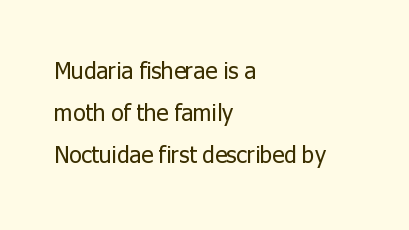
{"italic": "no", "bold": "no", "underline": "no", "align": "left", "line_spacing_ratio": 1.82, "letter_spacing": "normal", "letter_spacing_em": 0.0, "glyph_px": 23}
